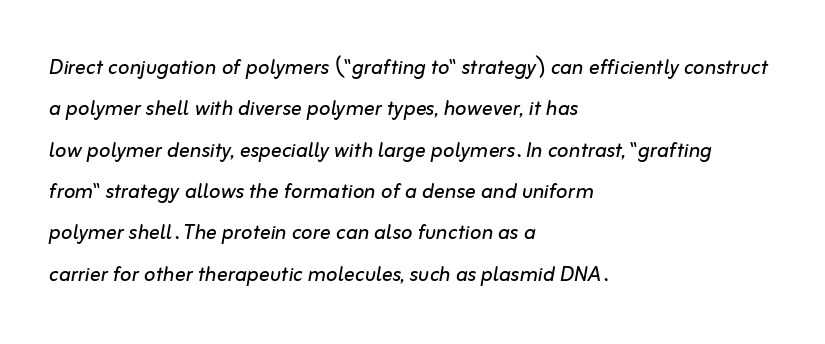
The face used here has a pronounced slope to its letters. The vertical gap from one line to the next is medium. The gaps between neighbouring characters are ordinary and unremarkable. No extra ink here — the face is not bold. Plain, unruled lines of type. Is the block centered? No — it sits flush against the left margin.
